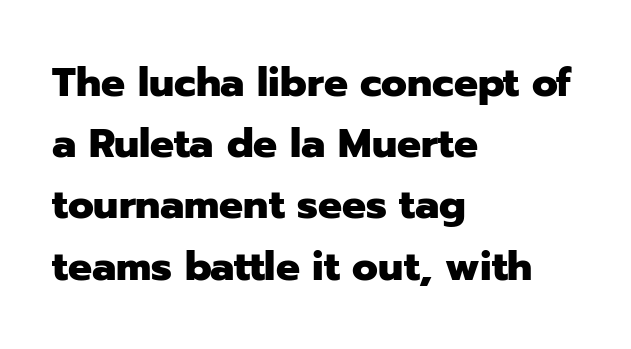
The image shows 40 px heavy sans-serif type, upright; set left-aligned, normal line spacing (1.53x), normal letter spacing, not underlined; low stroke contrast and a medium x-height.
